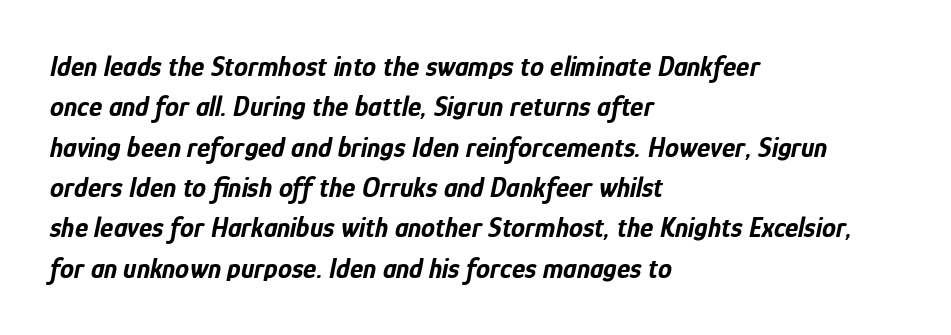
Q: Is the text bold? A: Yes.
Q: Is the text italic (slanted)? A: Yes, it leans right by about 12 degrees.
Q: Is the text underlined? A: No.
Q: How is the paragraph aligned? A: Left-aligned.
Q: Is the spacing between letters normal or unusually wide? A: Normal.
Q: Is the spacing between lines tight, normal or loose? A: Normal.
Q: Width (condensed, normal, or wide)? A: Condensed.
Q: Stroke contrast? A: Low.
Q: x-height? A: Medium.
Q: Monospaced? A: No.
